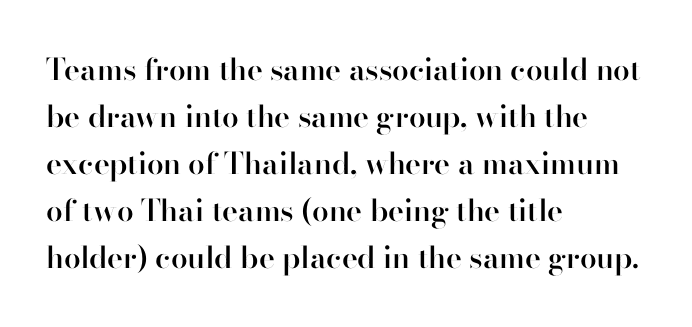
Rendered with straight, roman letterforms. Check the space under the baseline: it is left empty. In terms of leading, this rendering sits right in the middle. Stems and bowls a touch heavier than normal — semibold.
